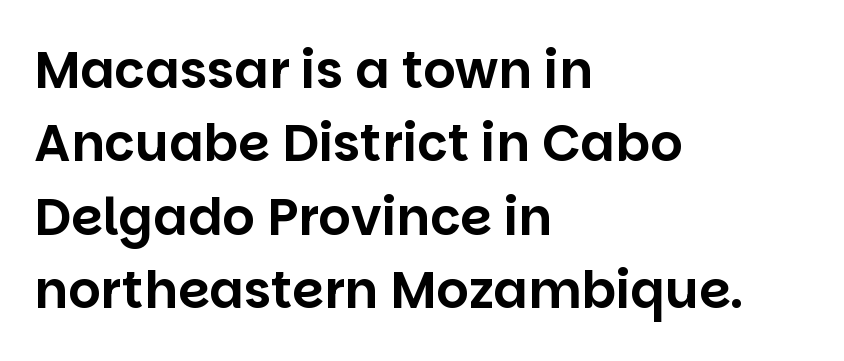
Q: Is the text italic (slanted)? A: No, it is upright.
Q: Is the typeface a serif or a sans-serif typeface? A: Sans-serif.
Q: Is the text underlined? A: No.
Q: How is the paragraph aligned? A: Left-aligned.
Q: Is the spacing between letters normal or unusually wide? A: Normal.
Q: Is the spacing between lines tight, normal or loose? A: Normal.
Q: Width (condensed, normal, or wide)? A: Normal.
Q: Stroke contrast? A: Low.
Q: x-height? A: Large.
Q: Monospaced? A: No.
